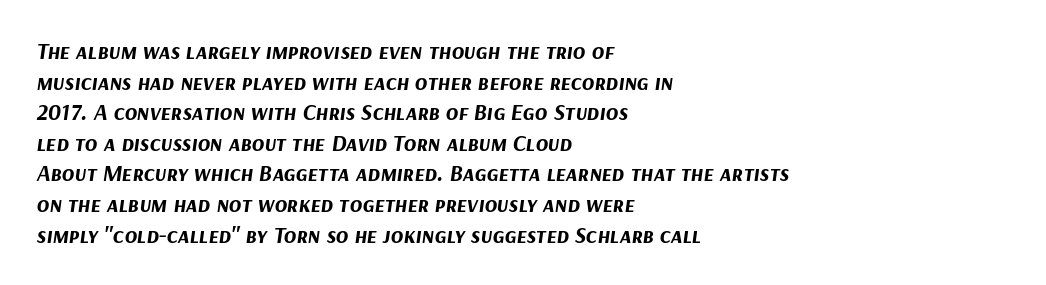
The image shows 23 px bold type, italic (leaning right); set left-aligned, normal line spacing (1.33x), normal letter spacing, not underlined.
